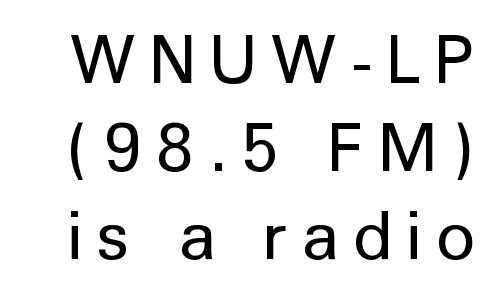
The image shows 67 px regular-weight sans-serif type, upright; set normal line spacing (1.31x), unusually wide letter spacing (+0.22 em), not underlined; low stroke contrast and a medium x-height.
